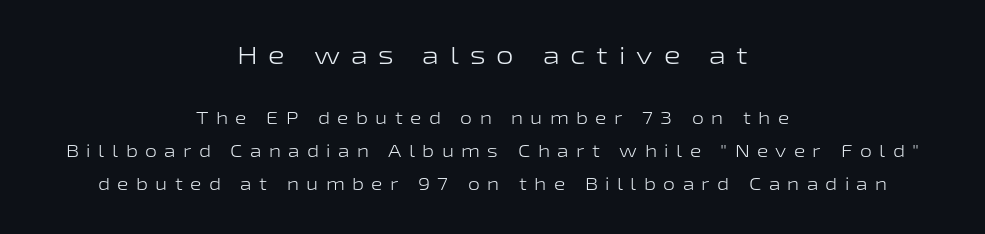
{"italic": "no", "bold": "no", "underline": "no", "align": "center", "line_spacing": "loose", "line_spacing_ratio": 1.94, "letter_spacing": "wide", "letter_spacing_em": 0.43, "larger_block": "first", "size_ratio": 1.47, "glyph_px": 25}
